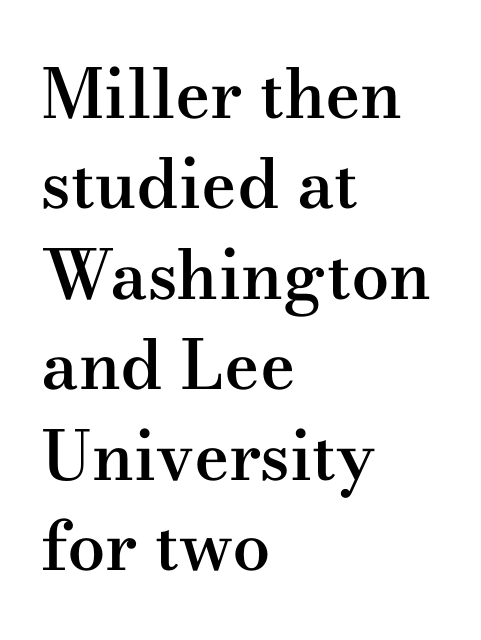
Q: Is the text bold? A: Semi-bold.
Q: Is the text italic (slanted)? A: No, it is upright.
Q: Is the typeface a serif or a sans-serif typeface? A: Serif.
Q: Is the text underlined? A: No.
Q: How is the paragraph aligned? A: Left-aligned.
Q: Is the spacing between letters normal or unusually wide? A: Normal.
Q: Is the spacing between lines tight, normal or loose? A: Normal.
Q: Width (condensed, normal, or wide)? A: Wide.
Q: Stroke contrast? A: Medium.
Q: x-height? A: Small.
Q: Monospaced? A: No.
